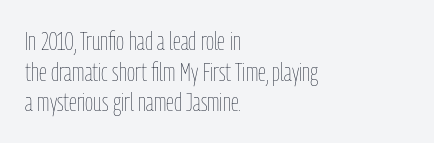
{"italic": "no", "bold": "no", "underline": "no", "align": "left", "line_spacing_ratio": 1.23, "letter_spacing": "normal", "letter_spacing_em": 0.0, "glyph_px": 25}
